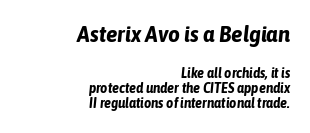
{"italic": "yes", "lean": "right", "slant_degrees": 6, "bold": "yes", "underline": "no", "align": "right", "line_spacing": "tight", "line_spacing_ratio": 1.1, "letter_spacing": "normal", "letter_spacing_em": 0.0, "larger_block": "first", "size_ratio": 1.64, "glyph_px": 23}
